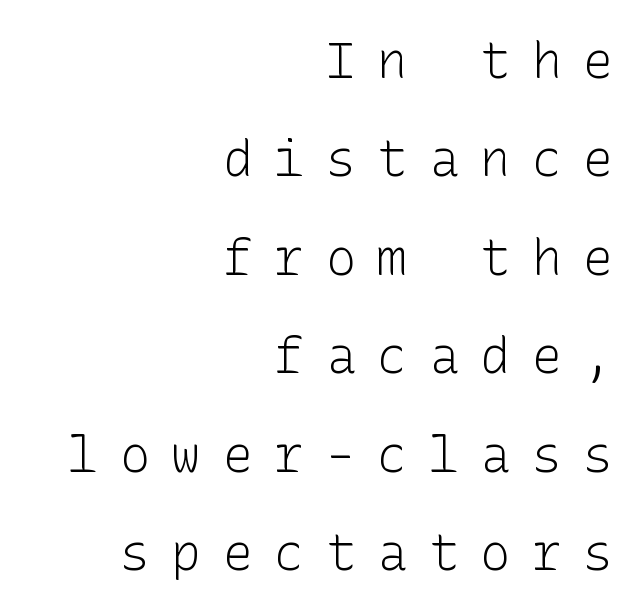
Vertical stems look standard width or narrower in stroke. Widely set lines give the paragraph a tall, airy silhouette. Loose tracking; the words dissolve into strings of separated letters. Rule under the text: the space is simply empty.
